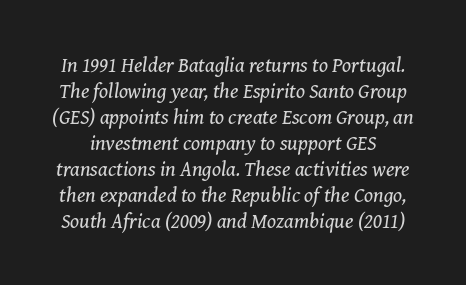
Q: Is the text bold? A: No.
Q: Is the text italic (slanted)? A: Yes, it leans right by about 8 degrees.
Q: Is the text underlined? A: No.
Q: Is the spacing between letters normal or unusually wide? A: Normal.
